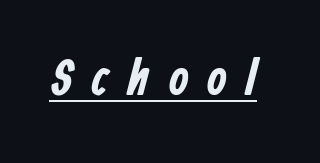
The image shows 51 px condensed sans-serif type; set unusually wide letter spacing (+0.36 em), underlined; low stroke contrast and a medium x-height.
